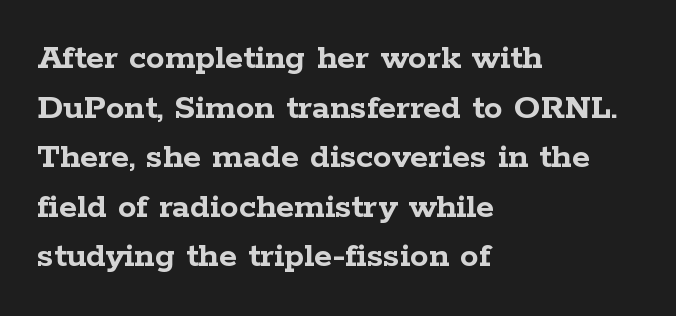
Q: Is the text bold? A: Yes.
Q: Is the text italic (slanted)? A: No, it is upright.
Q: Is the typeface a serif or a sans-serif typeface? A: Serif.
Q: Is the text underlined? A: No.
Q: How is the paragraph aligned? A: Left-aligned.
Q: Is the spacing between letters normal or unusually wide? A: Normal.
Q: Is the spacing between lines tight, normal or loose? A: Normal.
Q: Width (condensed, normal, or wide)? A: Wide.
Q: Stroke contrast? A: Low.
Q: x-height? A: Medium.
Q: Monospaced? A: No.
